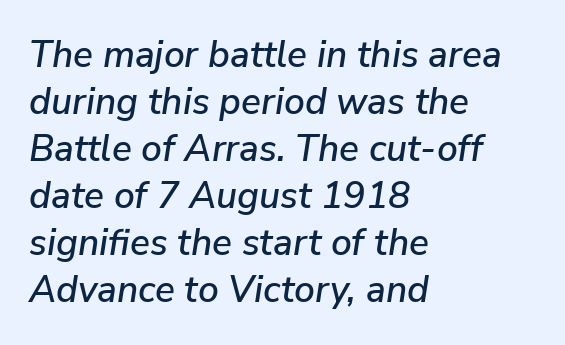
Q: Is the text italic (slanted)? A: Yes, it leans right by about 9 degrees.
Q: Is the text underlined? A: No.
Q: How is the paragraph aligned? A: Left-aligned.
Q: Is the spacing between letters normal or unusually wide? A: Normal.
Q: Is the spacing between lines tight, normal or loose? A: Normal.
Q: Width (condensed, normal, or wide)? A: Normal.
Q: Stroke contrast? A: Low.
Q: x-height? A: Medium.
Q: Monospaced? A: No.
